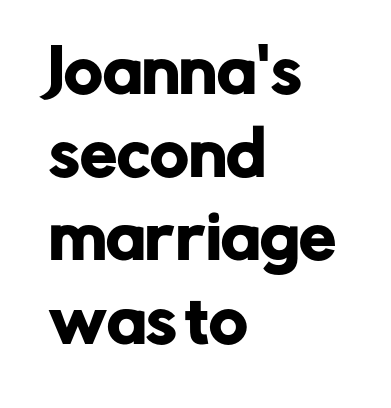
Vertical spacing — default. The type family on display is of the sans-serif kind. These lines stack with their left ends in a neat column. The face used here is proportionally spaced, like ordinary book or web type. Is there any slant? The stems are plumb. No extra tracking has been applied to these lines.
